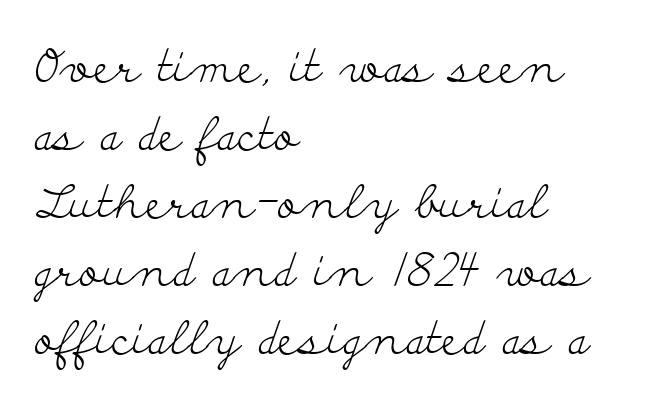
{"serif": "yes", "bold": "no", "weight": "light", "width": "wide", "stroke_contrast": "low", "x_height": "small", "monospaced": "no", "underline": "no", "align": "left", "line_spacing": "normal", "line_spacing_ratio": 1.48, "letter_spacing": "normal", "letter_spacing_em": 0.0, "glyph_px": 46}
